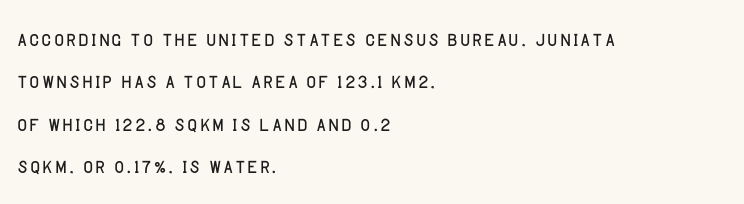
Characters follow at the spacing the type designer built in. Where is the straight margin? On the left. Weight: regular or lighter. Check the space under the baseline: it is left empty. Each new line begins a customary step beneath the previous one.
